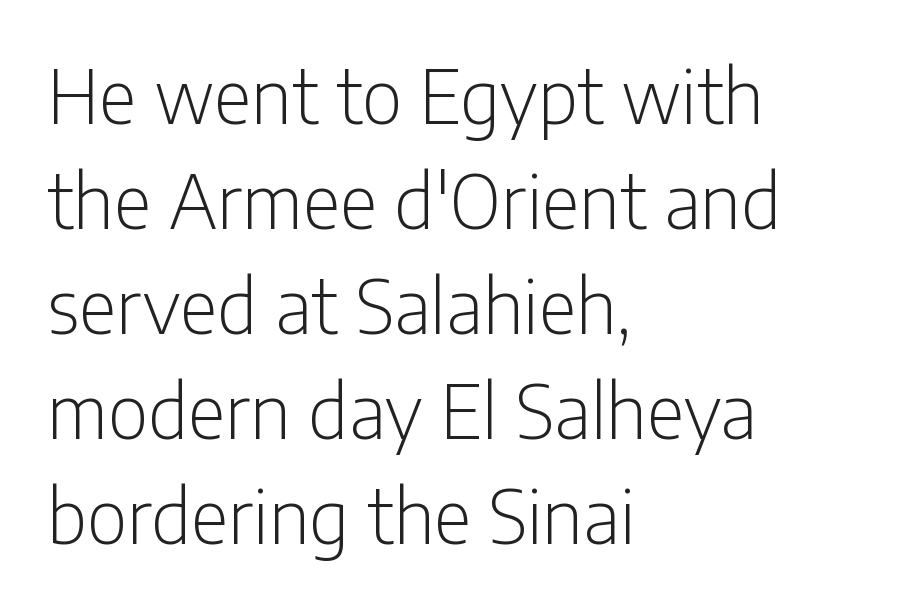
{"serif": "no", "italic": "no", "bold": "no", "weight": "light", "width": "condensed", "stroke_contrast": "low", "x_height": "medium", "monospaced": "no", "underline": "no", "align": "left", "line_spacing": "normal", "line_spacing_ratio": 1.42, "letter_spacing": "normal", "letter_spacing_em": 0.0, "glyph_px": 74}
